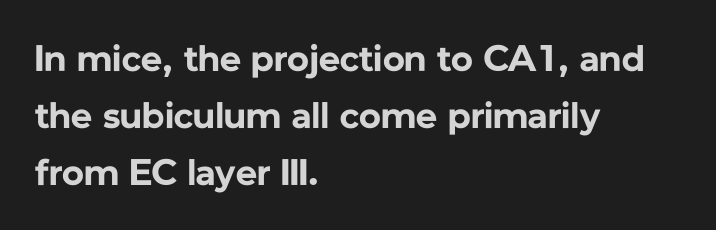
{"serif": "no", "italic": "no", "bold": "yes", "weight": "bold", "width": "normal", "stroke_contrast": "low", "x_height": "medium", "monospaced": "no", "underline": "no", "align": "left", "line_spacing": "normal", "line_spacing_ratio": 1.54, "letter_spacing": "normal", "letter_spacing_em": 0.0, "glyph_px": 37}
